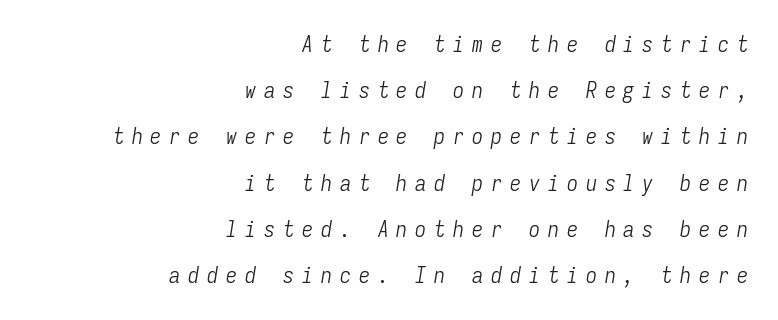
Q: Is the text bold? A: No.
Q: Is the text italic (slanted)? A: Yes, it leans right by about 9 degrees.
Q: Is the text underlined? A: No.
Q: How is the paragraph aligned? A: Right-aligned.
Q: Is the spacing between letters normal or unusually wide? A: Unusually wide.
Q: Is the spacing between lines tight, normal or loose? A: Loose.
